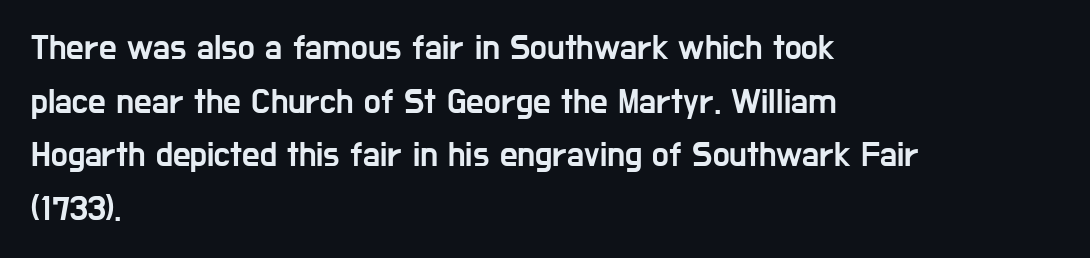
Between one letter and the next there's only the usual sliver of space. A typesetter would call this proportional, since set widths differ per character. Teacher's note: observe the even left margin — that is flush-left alignment. A normal amount of white space separates one row of letters from the next. Each row of text sits above clean, open space.
